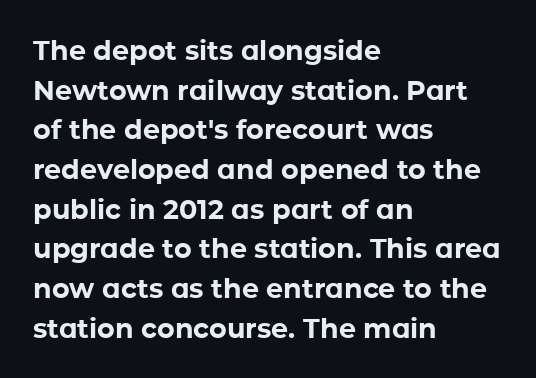
The image shows 27 px bold type, upright; set left-aligned, normal line spacing (1.47x), normal letter spacing, not underlined.
